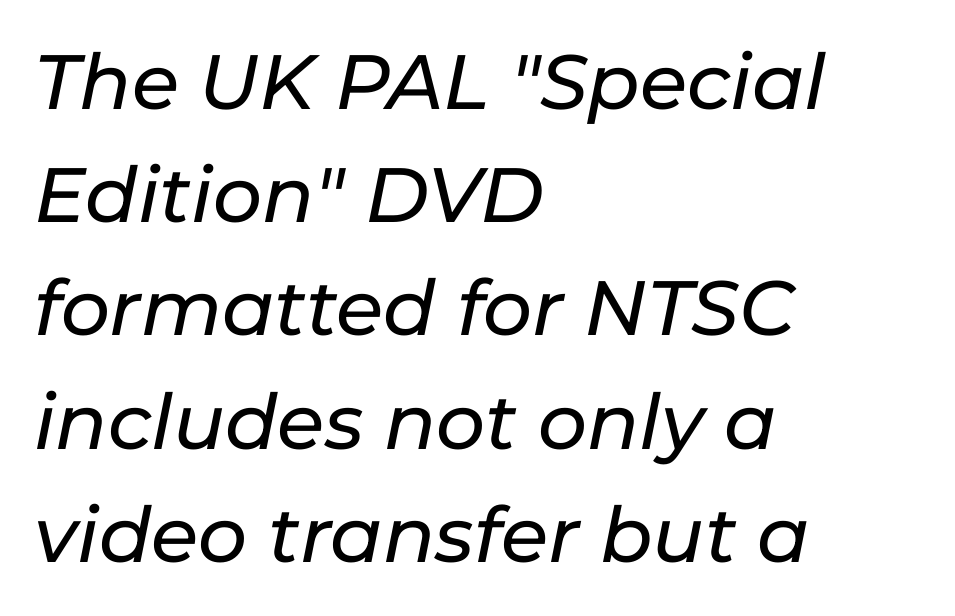
Q: Is the text italic (slanted)? A: Yes, it leans right by about 11 degrees.
Q: Is the text underlined? A: No.
Q: How is the paragraph aligned? A: Left-aligned.
Q: Is the spacing between letters normal or unusually wide? A: Normal.
Q: Is the spacing between lines tight, normal or loose? A: Normal.
Q: Width (condensed, normal, or wide)? A: Normal.
Q: Stroke contrast? A: Low.
Q: x-height? A: Medium.
Q: Monospaced? A: No.
